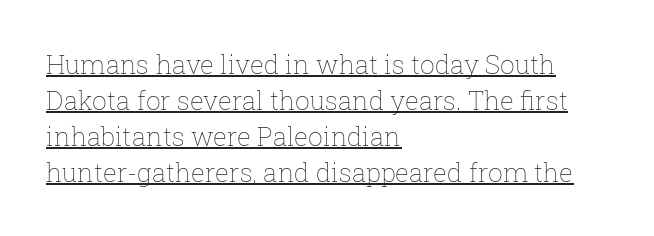
Caption: standard tracking, unaltered. Horizontal alignment here is leftward, the default for most running prose. Do the letters lean? They stand straight. The space between consecutive lines is moderate. The words here are underlined. The face looks like a standard text weight, possibly lighter.
